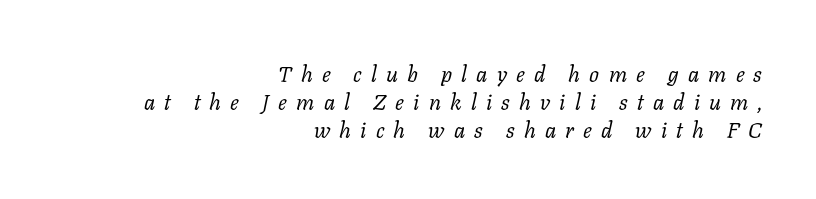
{"italic": "yes", "lean": "right", "slant_degrees": 11, "bold": "no", "underline": "no", "align": "right", "line_spacing": "normal", "line_spacing_ratio": 1.27, "letter_spacing": "wide", "letter_spacing_em": 0.42, "glyph_px": 22}
